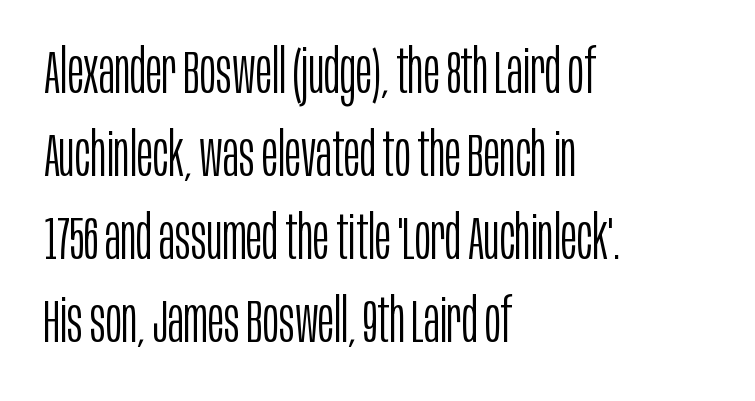
Character widths vary here, with narrow letters taking less room than wide ones. In terms of posture, this sample is upright. The space beneath each line is pristine and unruled. Leading matches the norm, producing a regular column.
